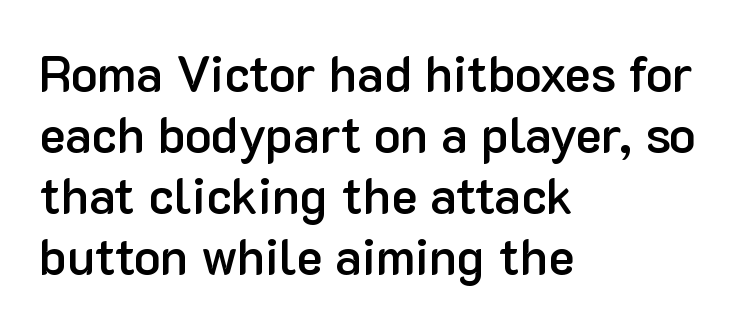
{"serif": "no", "italic": "no", "bold": "semi", "weight": "semibold", "width": "normal", "stroke_contrast": "low", "x_height": "medium", "monospaced": "no", "underline": "no", "align": "left", "line_spacing_ratio": 1.22, "letter_spacing": "normal", "letter_spacing_em": 0.0, "glyph_px": 50}
